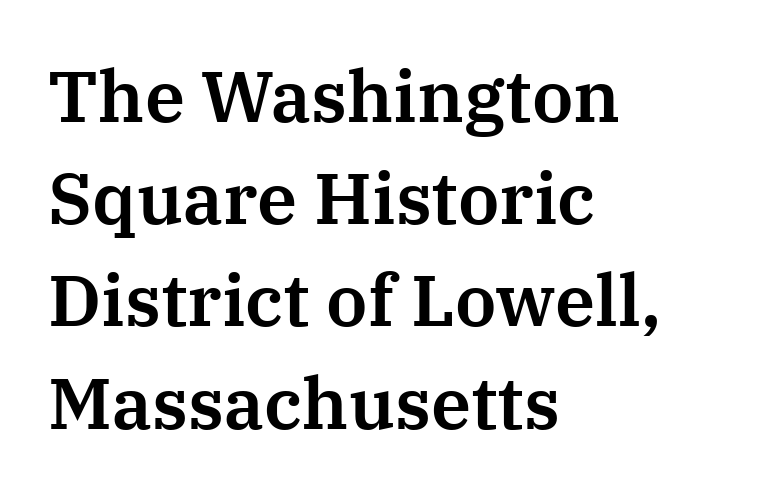
The rendering anchors every line to the left-hand side. A typesetter would call this leading conventional body-copy spacing. Observe the serifs anchoring each vertical stroke in this sample. Characters remain perfectly vertical along every line. These lines are rendered in a variable-pitch font.
